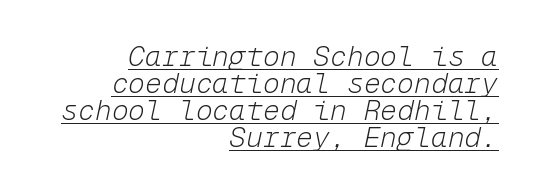
{"italic": "yes", "lean": "right", "slant_degrees": 12, "bold": "no", "weight": "light", "width": "normal", "stroke_contrast": "low", "x_height": "medium", "monospaced": "yes", "underline": "yes", "align": "right", "line_spacing": "tight", "line_spacing_ratio": 0.97, "letter_spacing": "normal", "letter_spacing_em": 0.0, "glyph_px": 28}
